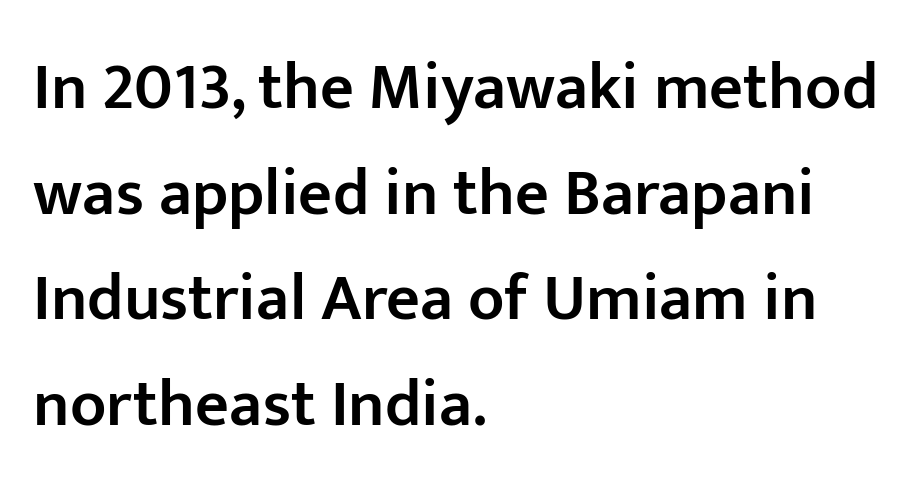
Nope, no serifs anywhere on these letters. Check under the words: just untouched page. I'd describe the lettering as semibold — firm but not a full bold. This block has exactly the height ordinary leading produces. Do the letters lean? They stand straight.
